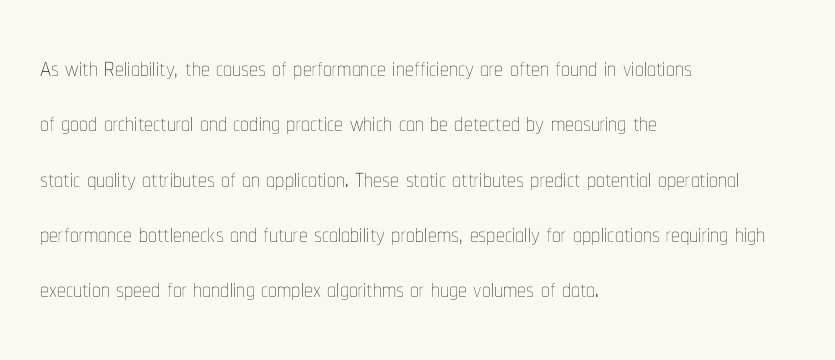
{"italic": "no", "bold": "no", "weight": "thin", "width": "condensed", "stroke_contrast": "low", "x_height": "medium", "monospaced": "no", "underline": "no", "align": "left", "line_spacing": "normal", "line_spacing_ratio": 1.58, "letter_spacing": "normal", "letter_spacing_em": 0.0, "glyph_px": 35}
